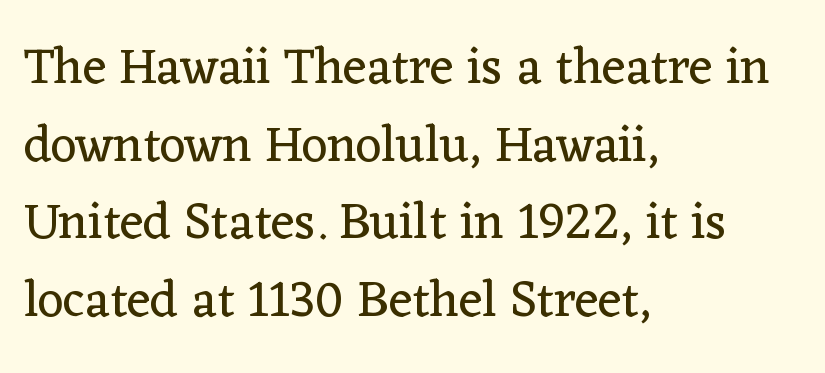
The image shows 51 px regular-weight serif type, upright; set left-aligned, normal line spacing (1.52x), normal letter spacing, not underlined; low stroke contrast and a medium x-height.
